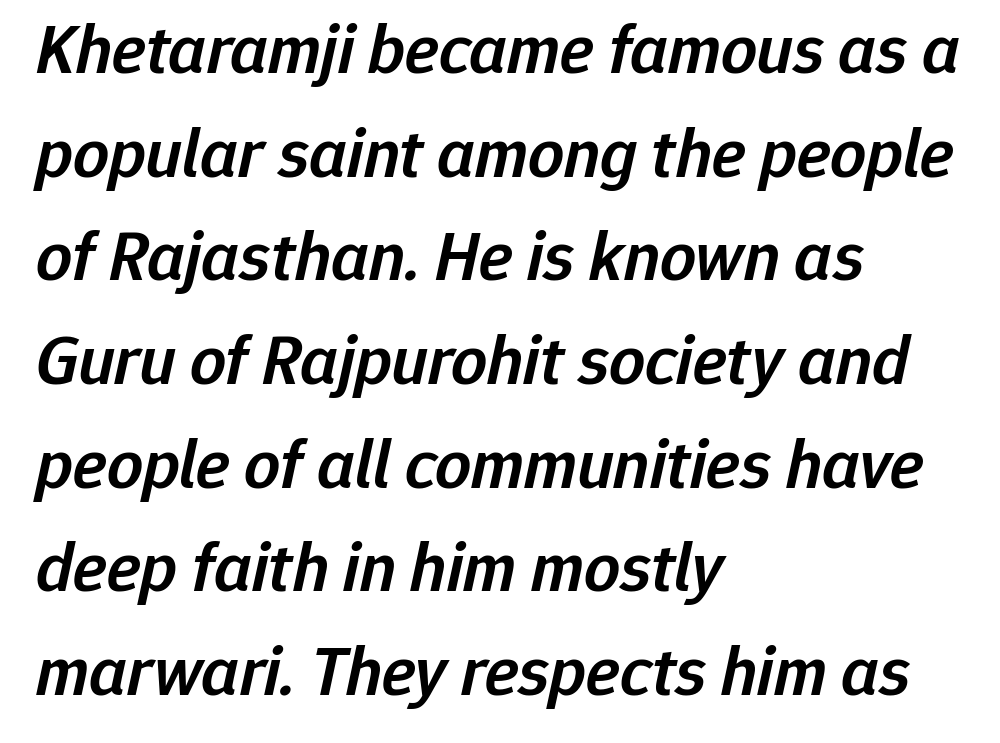
Anything drawn beneath the words? Only blank space. Rendered with sloped, italic letterforms. Notice how the passage keeps a crisp vertical edge on the left only. The vertical gap from one line to the next is medium. Tracking value appears to be zero — textbook default spacing.
